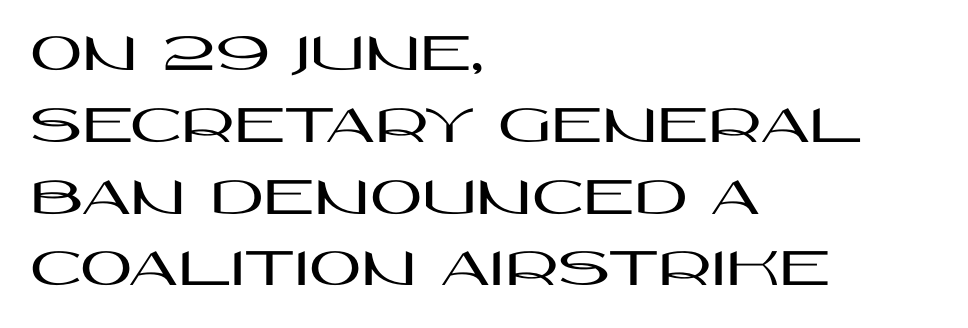
In terms of letterform style, serifs are entirely absent. Every row of glyphs begins at an identical x-position on the left. Default kerning and tracking; the words read as compact shapes. Horizontal bands of white between lines are of average thickness. The axis of the letterforms is exactly vertical.
